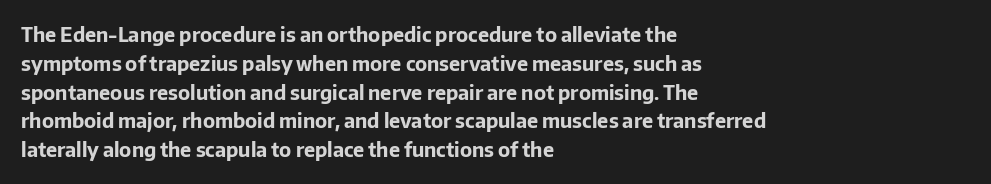
Q: Is the text bold? A: Yes.
Q: Is the text italic (slanted)? A: No, it is upright.
Q: Is the text underlined? A: No.
Q: How is the paragraph aligned? A: Left-aligned.
Q: Is the spacing between letters normal or unusually wide? A: Normal.
Q: Is the spacing between lines tight, normal or loose? A: Normal.
